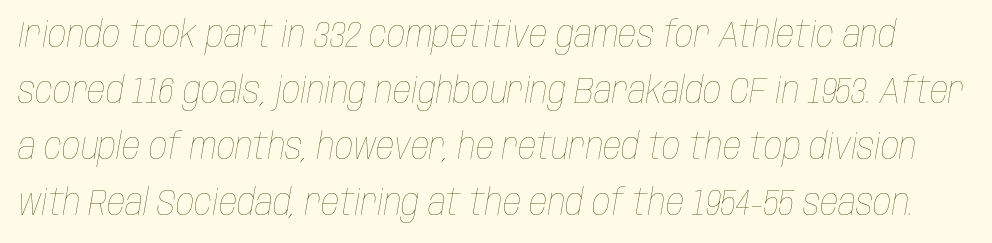
The glyphs look as if they've been sheared to an angle. Note the varied advance widths — an 'i' is clearly narrower than an 'm'. A bare baseline throughout the passage. Weight: not bold — regular or lighter. If you measured baseline to baseline, you'd find a middling distance.
